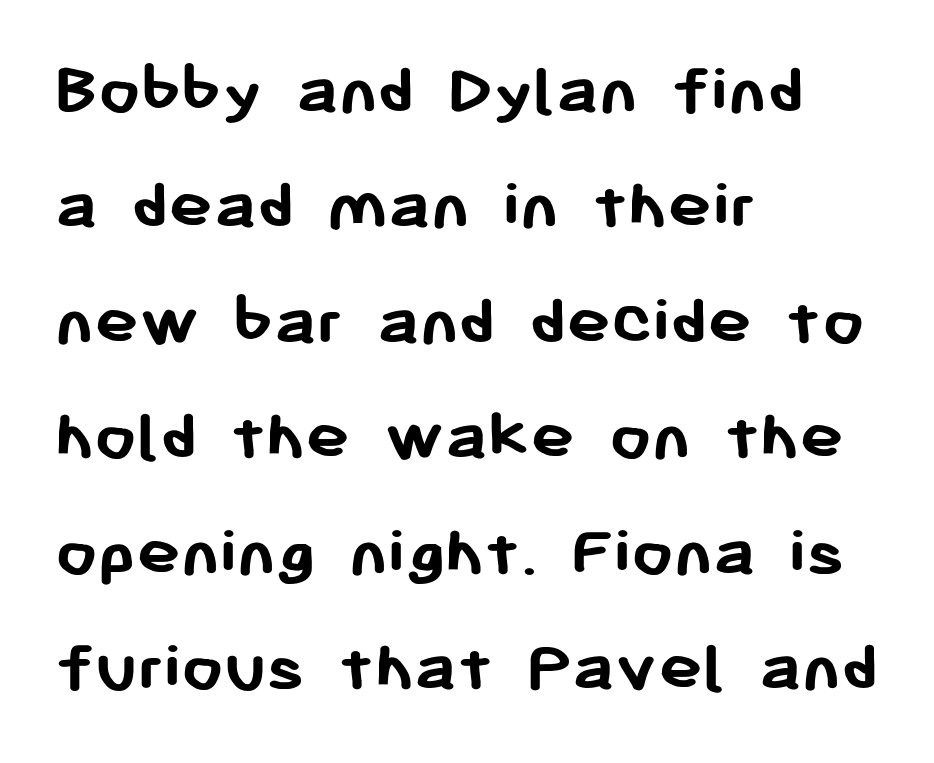
The image shows 74 px semibold sans-serif type, upright; set left-aligned, normal line spacing (1.56x), normal letter spacing, not underlined; low stroke contrast and a medium x-height.
